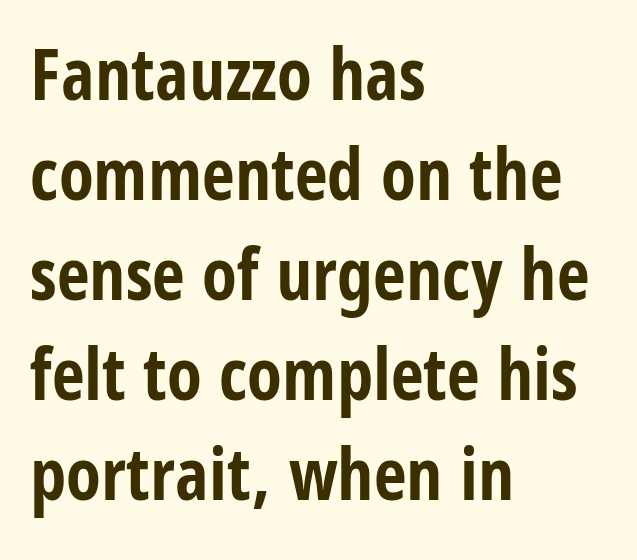
The image shows 72 px bold, condensed sans-serif type, upright; set left-aligned, normal line spacing (1.39x), normal letter spacing, not underlined; low stroke contrast and a large x-height.
